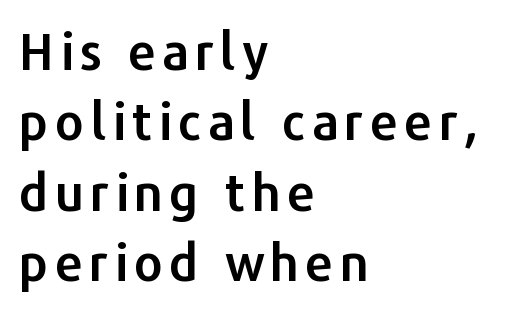
{"serif": "no", "italic": "no", "width": "normal", "stroke_contrast": "low", "x_height": "medium", "monospaced": "no", "underline": "no", "align": "left", "line_spacing": "normal", "line_spacing_ratio": 1.38, "glyph_px": 51}
